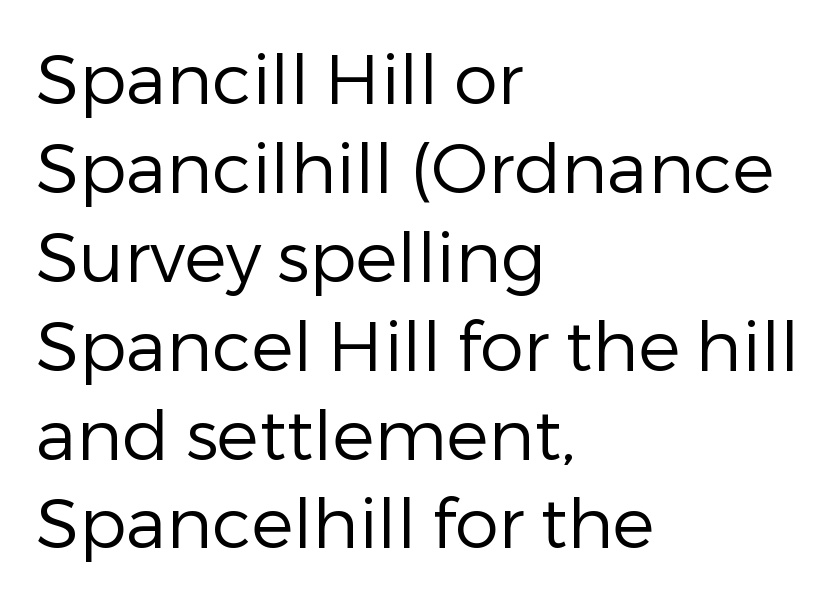
The image shows 70 px regular-weight sans-serif type, upright; set left-aligned, normal line spacing (1.27x), normal letter spacing, not underlined; low stroke contrast and a medium x-height.
